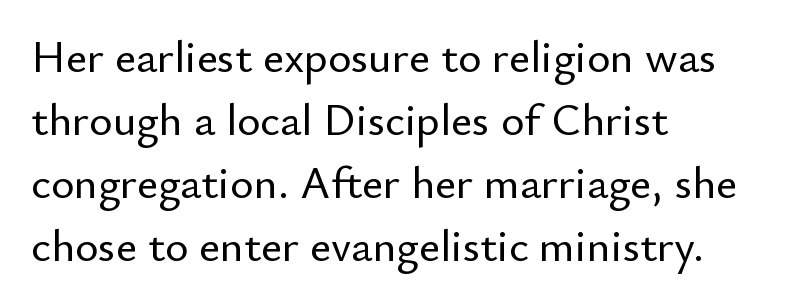
Q: Is the text italic (slanted)? A: No, it is upright.
Q: Is the typeface a serif or a sans-serif typeface? A: Sans-serif.
Q: Is the text underlined? A: No.
Q: How is the paragraph aligned? A: Left-aligned.
Q: Is the spacing between letters normal or unusually wide? A: Normal.
Q: Is the spacing between lines tight, normal or loose? A: Normal.
Q: Width (condensed, normal, or wide)? A: Normal.
Q: Stroke contrast? A: Low.
Q: x-height? A: Small.
Q: Monospaced? A: No.
